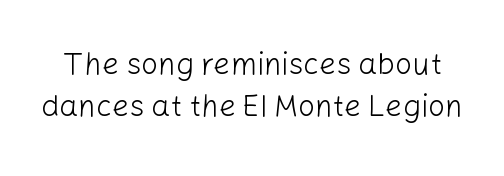
{"serif": "no", "italic": "no", "bold": "no", "weight": "light", "width": "normal", "stroke_contrast": "low", "x_height": "medium", "monospaced": "no", "underline": "no", "line_spacing": "normal", "line_spacing_ratio": 1.41, "letter_spacing": "normal", "letter_spacing_em": 0.0, "glyph_px": 30}
